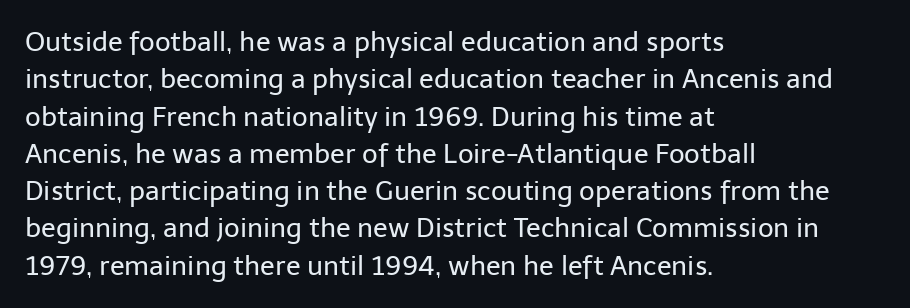
The image shows 27 px text type, upright; set left-aligned, normal line spacing (1.38x), normal letter spacing, not underlined.
